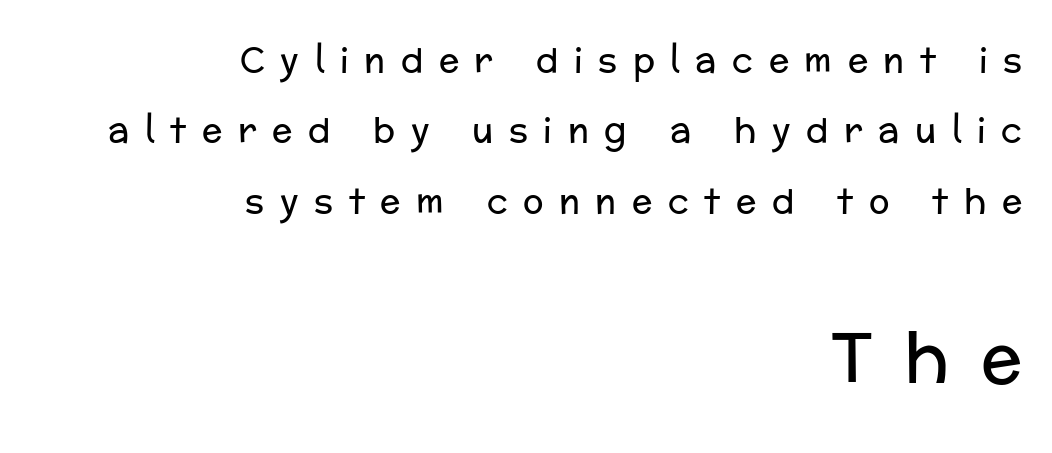
The glyphs are unaccompanied by any horizontal stroke below them. Line spacing here is loose. The letters are spread apart with noticeably loose tracking. Notice how the stems are strictly vertical — no italics here.
